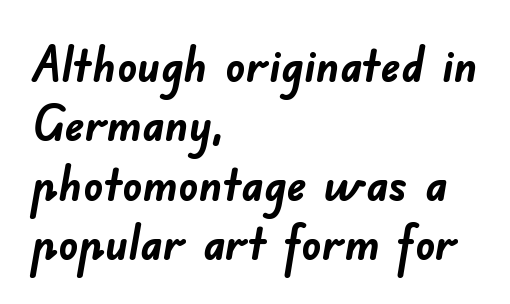
Q: Is the text bold? A: Yes.
Q: Is the typeface a serif or a sans-serif typeface? A: Sans-serif.
Q: Is the text underlined? A: No.
Q: How is the paragraph aligned? A: Left-aligned.
Q: Is the spacing between letters normal or unusually wide? A: Normal.
Q: Width (condensed, normal, or wide)? A: Normal.
Q: Stroke contrast? A: Low.
Q: x-height? A: Small.
Q: Monospaced? A: No.
